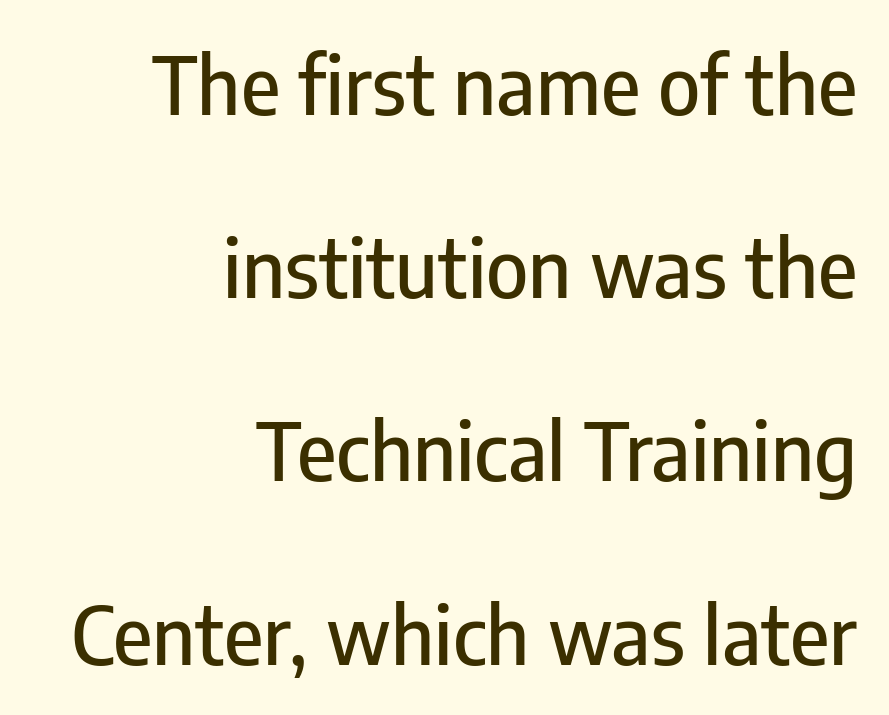
This sample is right-justified, so line beginnings fall wherever the words allow. The block of text is sparse from top to bottom, with ample space between rows. The face used here is proportionally spaced, like ordinary book or web type. Standard letterfit; no display-style spreading of the glyphs. Italic: no, the glyphs are upright roman. Letterform terminals end flat and unadorned throughout the passage.
